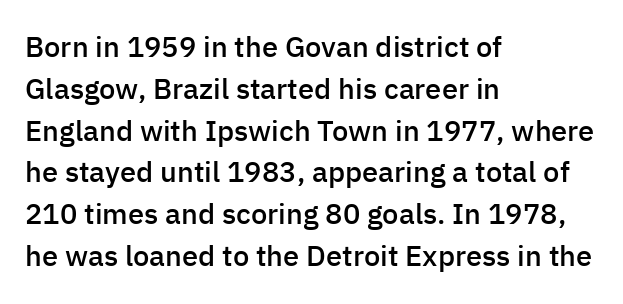
Q: Is the text bold? A: Semi-bold.
Q: Is the text italic (slanted)? A: No, it is upright.
Q: Is the typeface a serif or a sans-serif typeface? A: Sans-serif.
Q: Is the text underlined? A: No.
Q: How is the paragraph aligned? A: Left-aligned.
Q: Is the spacing between letters normal or unusually wide? A: Normal.
Q: Is the spacing between lines tight, normal or loose? A: Normal.
Q: Width (condensed, normal, or wide)? A: Normal.
Q: Stroke contrast? A: Low.
Q: x-height? A: Medium.
Q: Monospaced? A: No.
